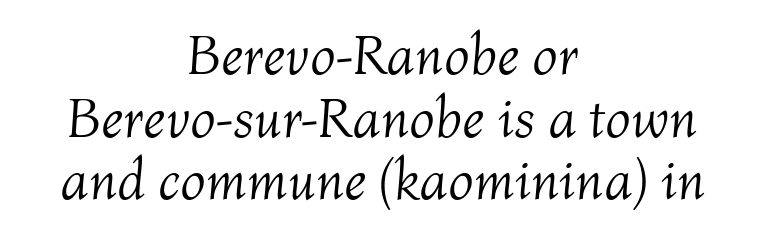
The image shows 56 px light type, italic (leaning right); set centered, tight line spacing (1.12x), normal letter spacing, not underlined; medium stroke contrast and a medium x-height.
